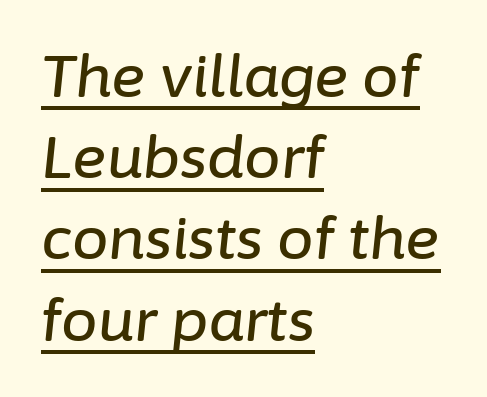
{"italic": "yes", "lean": "right", "slant_degrees": 6, "width": "normal", "stroke_contrast": "low", "x_height": "medium", "monospaced": "no", "underline": "yes", "align": "left", "line_spacing": "normal", "line_spacing_ratio": 1.4, "letter_spacing": "normal", "letter_spacing_em": 0.0, "glyph_px": 58}
